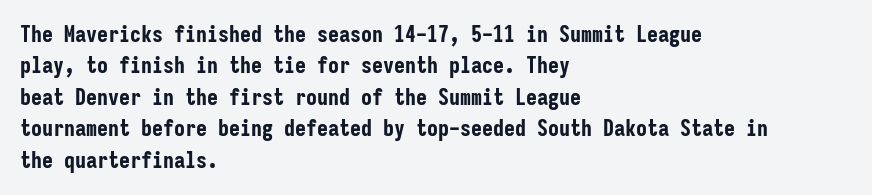
{"italic": "no", "bold": "yes", "underline": "no", "align": "left", "line_spacing": "normal", "line_spacing_ratio": 1.43, "letter_spacing": "normal", "letter_spacing_em": 0.0, "glyph_px": 22}
